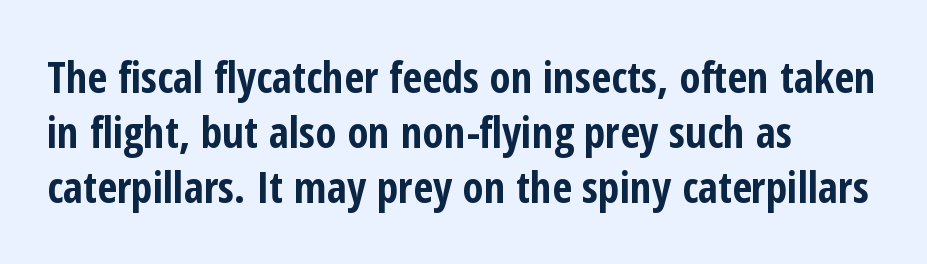
Q: Is the text bold? A: Yes.
Q: Is the text italic (slanted)? A: No, it is upright.
Q: Is the typeface a serif or a sans-serif typeface? A: Sans-serif.
Q: Is the text underlined? A: No.
Q: How is the paragraph aligned? A: Left-aligned.
Q: Is the spacing between letters normal or unusually wide? A: Normal.
Q: Is the spacing between lines tight, normal or loose? A: Normal.
Q: Width (condensed, normal, or wide)? A: Condensed.
Q: Stroke contrast? A: Low.
Q: x-height? A: Medium.
Q: Monospaced? A: No.
